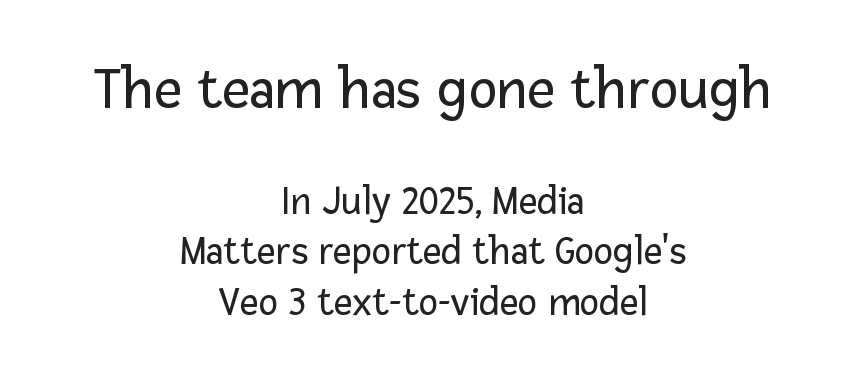
{"serif": "no", "italic": "no", "bold": "no", "weight": "regular", "width": "normal", "stroke_contrast": "low", "x_height": "medium", "monospaced": "no", "underline": "no", "align": "center", "line_spacing_ratio": 1.23, "letter_spacing": "normal", "letter_spacing_em": 0.0, "larger_block": "first", "size_ratio": 1.49, "glyph_px": 61}
